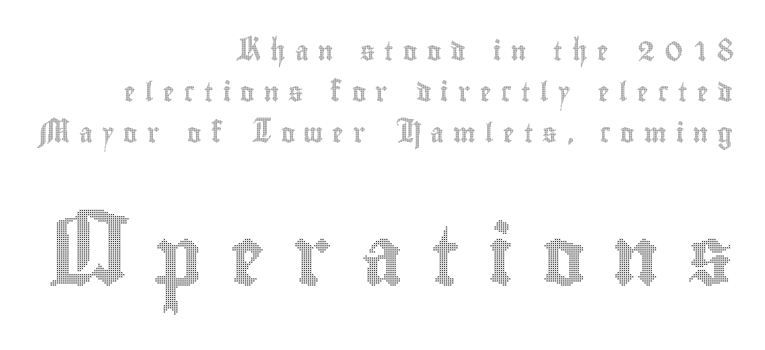
{"italic": "no", "width": "condensed", "x_height": "small", "monospaced": "no", "underline": "no", "align": "right", "line_spacing": "loose", "line_spacing_ratio": 2.15, "letter_spacing": "wide", "letter_spacing_em": 0.49, "larger_block": "second", "size_ratio": 3.05, "glyph_px": 58}
